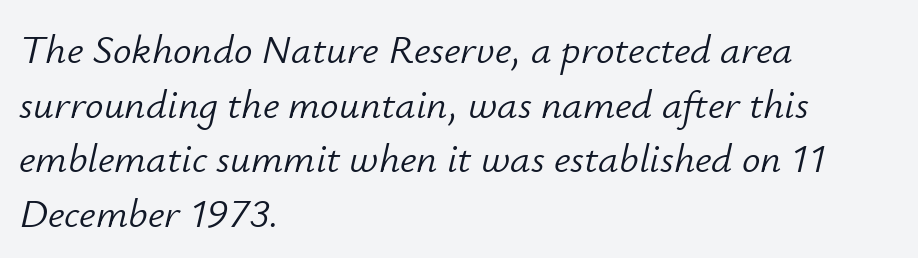
The image shows 41 px light type, italic (leaning right); set left-aligned, normal line spacing (1.33x), normal letter spacing, not underlined; low stroke contrast and a small x-height.
